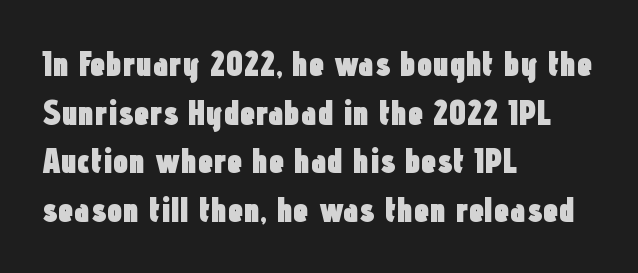
The specimen reads as upright at a glance. The vertical gap from one line to the next is medium. Note: no serifs on the glyphs. Thick stems and heavy bowls — unmistakably bold. Note the varied advance widths — an 'i' is clearly narrower than an 'm'. Short and long lines alike share a common starting point at left.
